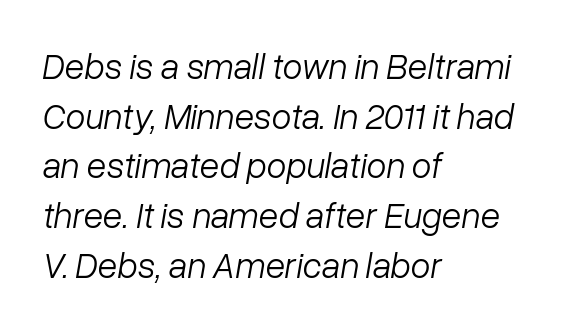
The image shows 36 px light type, italic (leaning right); set left-aligned, normal line spacing (1.38x), normal letter spacing, not underlined; low stroke contrast and a medium x-height.
